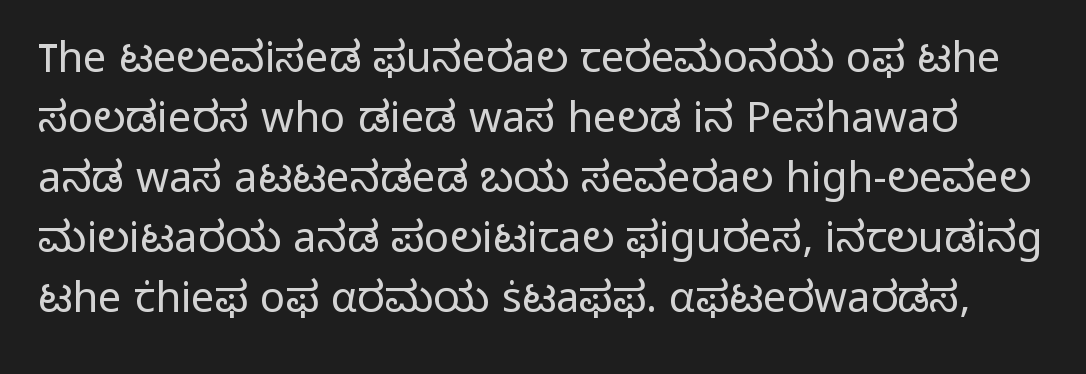
Q: Is the text bold? A: No.
Q: Is the text italic (slanted)? A: No, it is upright.
Q: Is the typeface a serif or a sans-serif typeface? A: Sans-serif.
Q: Is the text underlined? A: No.
Q: Is the spacing between letters normal or unusually wide? A: Normal.
Q: Is the spacing between lines tight, normal or loose? A: Normal.
Q: Width (condensed, normal, or wide)? A: Normal.
Q: Stroke contrast? A: Low.
Q: x-height? A: Medium.
Q: Monospaced? A: No.
